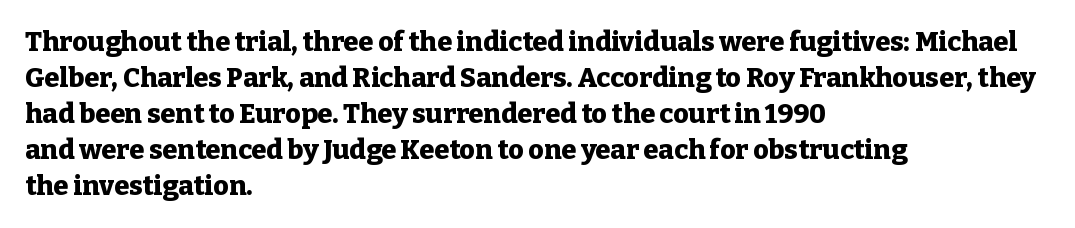
Q: Is the text bold? A: Yes.
Q: Is the text italic (slanted)? A: No, it is upright.
Q: Is the text underlined? A: No.
Q: How is the paragraph aligned? A: Left-aligned.
Q: Is the spacing between letters normal or unusually wide? A: Normal.
Q: Is the spacing between lines tight, normal or loose? A: Normal.
